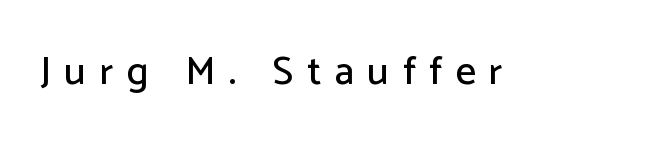
Q: Is the text italic (slanted)? A: No, it is upright.
Q: Is the typeface a serif or a sans-serif typeface? A: Sans-serif.
Q: Is the text underlined? A: No.
Q: Is the spacing between letters normal or unusually wide? A: Unusually wide.
Q: Width (condensed, normal, or wide)? A: Normal.
Q: Stroke contrast? A: Low.
Q: x-height? A: Medium.
Q: Monospaced? A: No.
